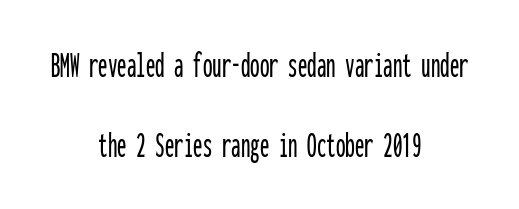
{"serif": "no", "italic": "no", "width": "condensed", "stroke_contrast": "low", "x_height": "medium", "monospaced": "yes", "underline": "no", "align": "center", "line_spacing": "loose", "line_spacing_ratio": 2.1, "letter_spacing": "normal", "letter_spacing_em": 0.0, "glyph_px": 38}
